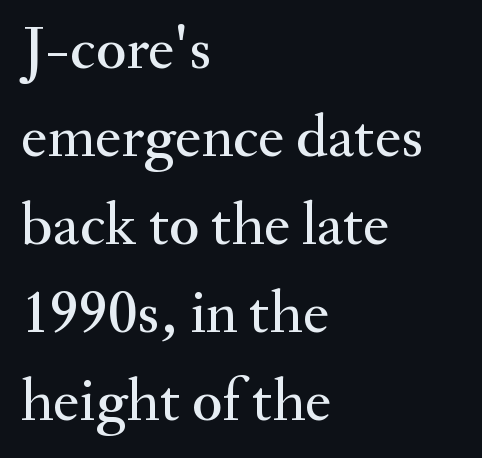
Spacing between characters is what you'd get straight out of the box. Check where the strokes stop: tiny serifs finish them off. These lines were composed using upright roman letters. These lines sit exactly where default settings would place them. Teacher's note: observe the even left margin — that is flush-left alignment.
